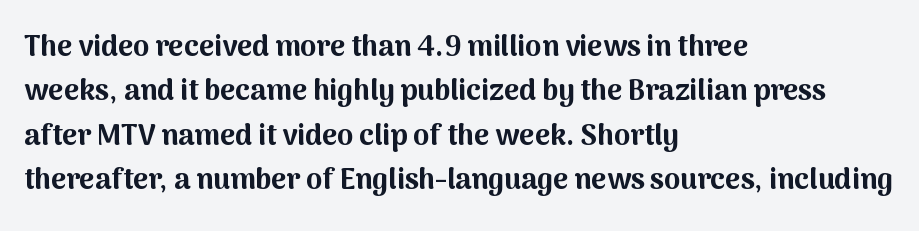
The horizontal fit of the characters is conventional and even. As a designer I'd log this as weight 700, bold. Classification — sans serif. The letters advance in unequal steps, a hallmark of proportional type. Honestly, there is no underline to notice here at all. The text block is weighted toward the left margin, trailing off unevenly rightward.
